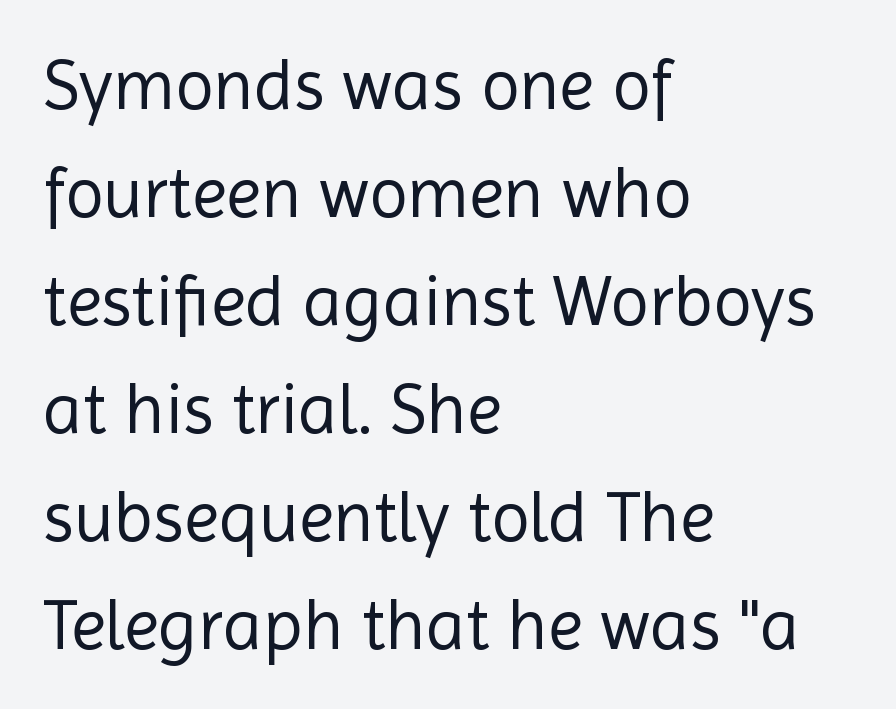
The image shows 71 px regular-weight sans-serif type, upright; set left-aligned, normal line spacing (1.52x), normal letter spacing, not underlined; a medium x-height.
